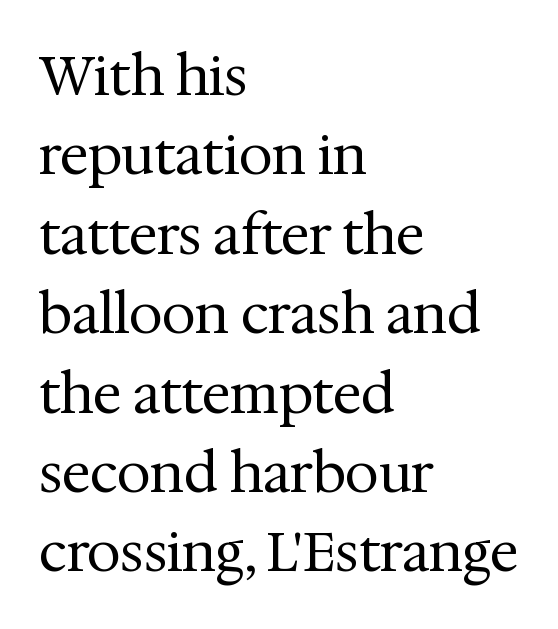
{"serif": "yes", "italic": "no", "bold": "no", "weight": "regular", "width": "normal", "stroke_contrast": "medium", "x_height": "medium", "monospaced": "no", "underline": "no", "align": "left", "line_spacing": "normal", "line_spacing_ratio": 1.47, "letter_spacing": "normal", "letter_spacing_em": 0.0, "glyph_px": 54}
